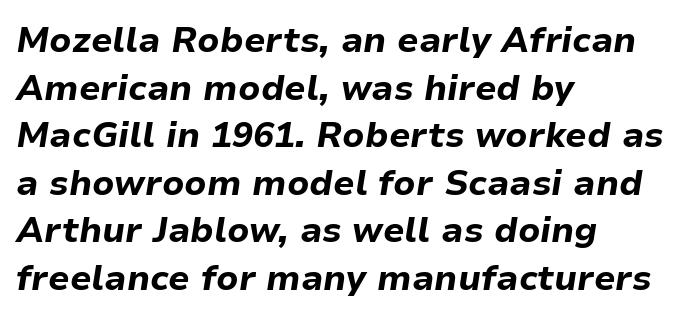
The foot of each line stays bare and open. Vertical spacing — default. Heavy, bold letterforms. Students, note that the glyphs here touch the page at normal intervals.
